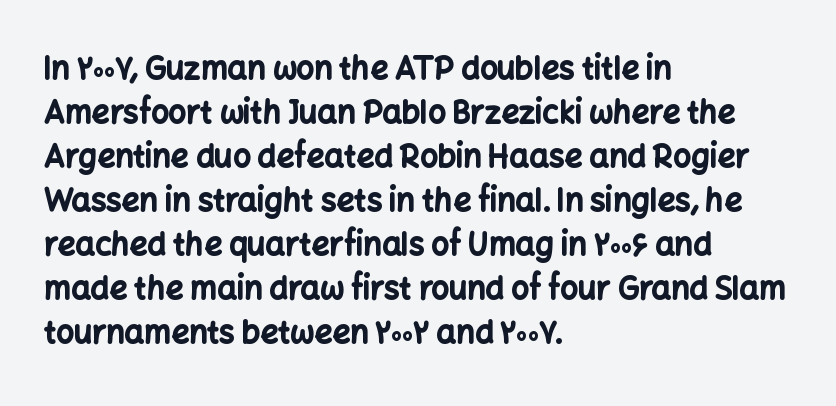
{"serif": "no", "italic": "no", "bold": "yes", "weight": "bold", "width": "normal", "stroke_contrast": "low", "x_height": "medium", "monospaced": "no", "underline": "no", "align": "left", "line_spacing": "normal", "line_spacing_ratio": 1.42, "letter_spacing": "normal", "letter_spacing_em": 0.0, "glyph_px": 31}
